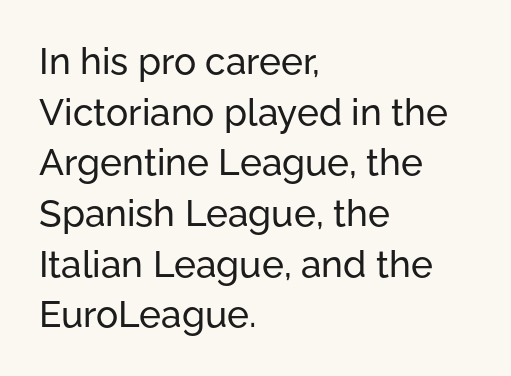
The image shows 37 px sans-serif type, upright; set left-aligned, normal line spacing (1.37x), normal letter spacing, not underlined; low stroke contrast and a medium x-height.
